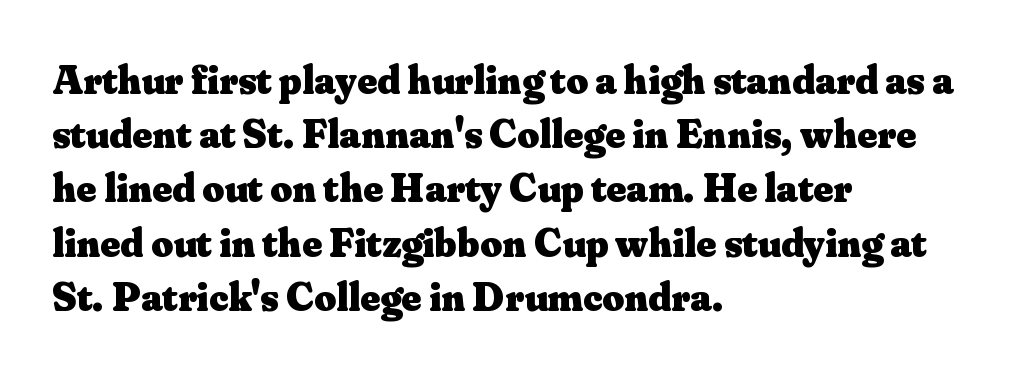
Designer's note — italics off, roman on. Is there much room between lines? A standard amount, neither cramped nor airy. The passage shown is typed in a proportional face where columns would drift. Here the glyphs are tracked normally, forming tight word shapes. The glyphs in this specimen are seriffed. Plain, unruled lines of type.
